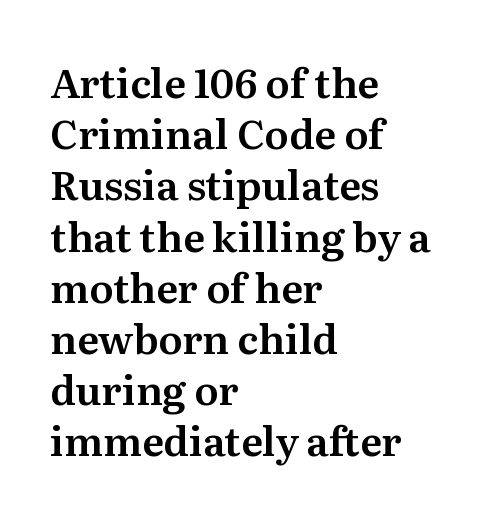
Q: Is the text italic (slanted)? A: No, it is upright.
Q: Is the typeface a serif or a sans-serif typeface? A: Serif.
Q: Is the text underlined? A: No.
Q: How is the paragraph aligned? A: Left-aligned.
Q: Is the spacing between letters normal or unusually wide? A: Normal.
Q: Is the spacing between lines tight, normal or loose? A: Normal.
Q: Width (condensed, normal, or wide)? A: Normal.
Q: Stroke contrast? A: Medium.
Q: x-height? A: Medium.
Q: Monospaced? A: No.
